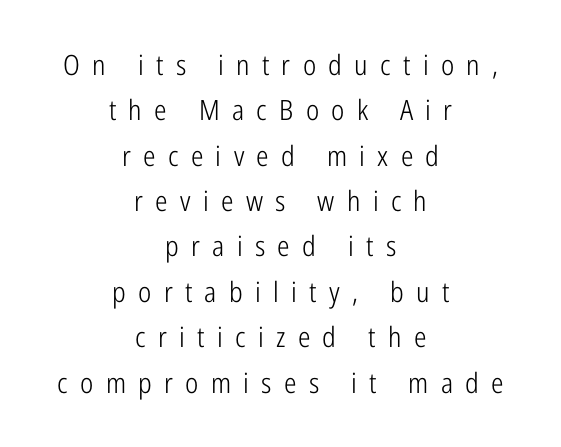
What's the leading like? Ordinary, nothing unusual. The rendering uses natural spacing where letterforms have individual widths. Underlining? Definitely not there. Weight: not bold — regular or lighter. Every row of glyphs is offset so its center matches the block's center. Rendered with straight, roman letterforms.
